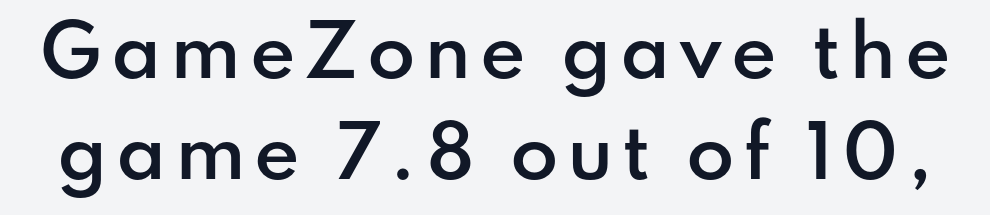
The image shows 70 px semibold sans-serif type, upright; set normal line spacing (1.44x), not underlined; low stroke contrast and a small x-height.
